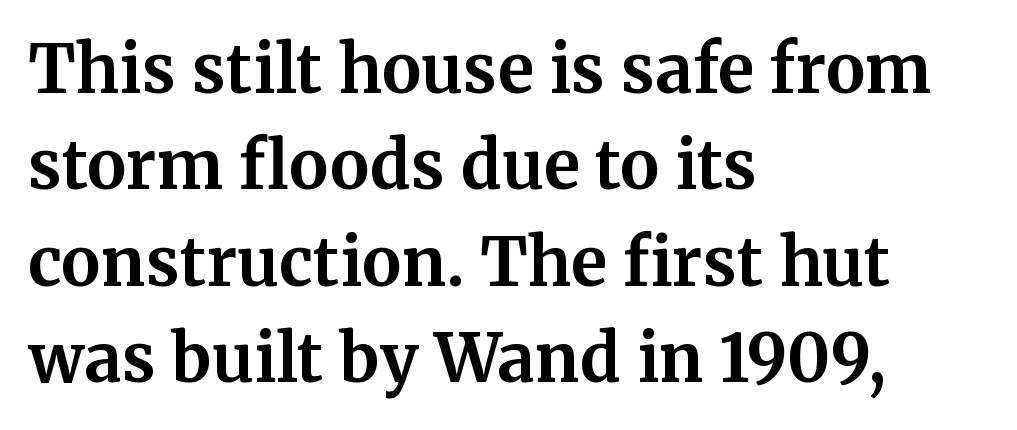
The image shows 66 px bold serif type, upright; set left-aligned, normal line spacing (1.46x), normal letter spacing, not underlined; medium stroke contrast and a medium x-height.
